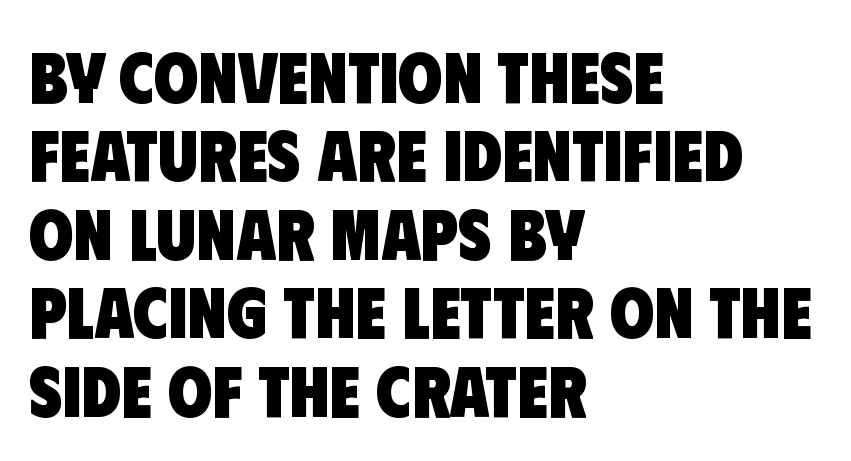
{"serif": "no", "bold": "yes", "weight": "heavy", "width": "condensed", "stroke_contrast": "low", "x_height": "large", "monospaced": "no", "underline": "no", "align": "left", "line_spacing": "tight", "line_spacing_ratio": 1.09, "letter_spacing": "normal", "letter_spacing_em": 0.0, "glyph_px": 72}
